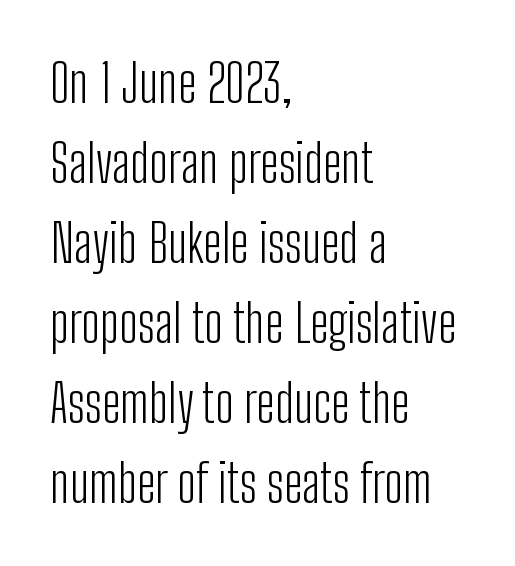
You can tell from the bare stems that sans-serif type was used. The face used here is rendered with its standard letterfit. Quick note: interline space is typical. Vertical strokes here are truly vertical. The glyphs are unaccompanied by any horizontal stroke below them. Stroke thickness stays within the range of a standard reading face or lighter.
